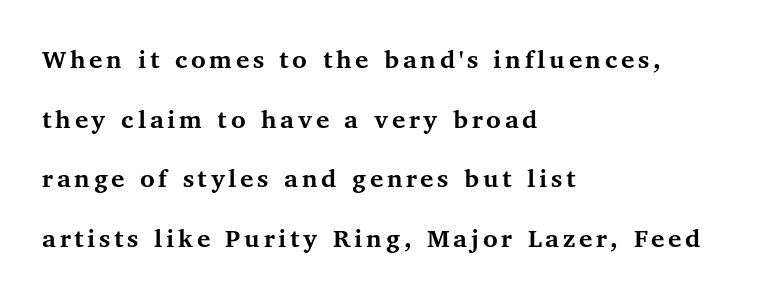
Q: Is the text bold? A: Yes.
Q: Is the text italic (slanted)? A: No, it is upright.
Q: Is the typeface a serif or a sans-serif typeface? A: Serif.
Q: Is the text underlined? A: No.
Q: How is the paragraph aligned? A: Left-aligned.
Q: Is the spacing between lines tight, normal or loose? A: Loose.
Q: Width (condensed, normal, or wide)? A: Normal.
Q: Stroke contrast? A: Medium.
Q: x-height? A: Medium.
Q: Monospaced? A: No.
